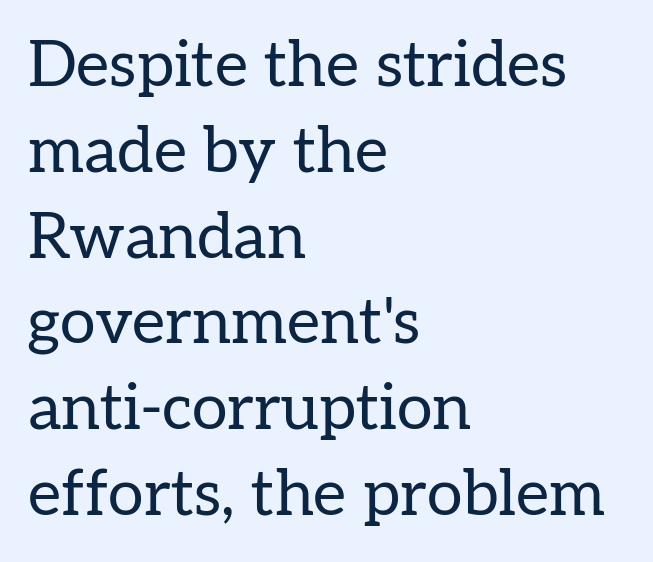
Q: Is the text bold? A: No.
Q: Is the text italic (slanted)? A: No, it is upright.
Q: Is the typeface a serif or a sans-serif typeface? A: Serif.
Q: Is the text underlined? A: No.
Q: How is the paragraph aligned? A: Left-aligned.
Q: Is the spacing between letters normal or unusually wide? A: Normal.
Q: Is the spacing between lines tight, normal or loose? A: Normal.
Q: Width (condensed, normal, or wide)? A: Normal.
Q: Stroke contrast? A: Low.
Q: x-height? A: Medium.
Q: Monospaced? A: No.
